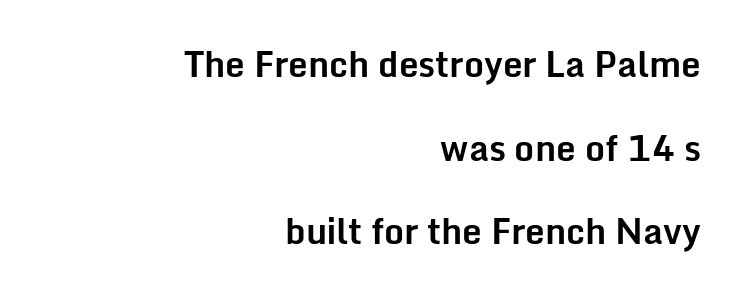
{"serif": "no", "italic": "no", "bold": "yes", "weight": "bold", "width": "normal", "stroke_contrast": "low", "x_height": "medium", "monospaced": "no", "underline": "no", "align": "right", "line_spacing": "loose", "line_spacing_ratio": 2.39, "letter_spacing": "normal", "letter_spacing_em": 0.0, "glyph_px": 35}
